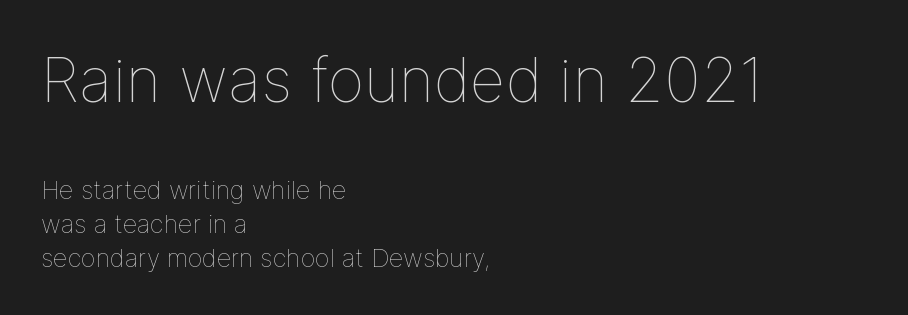
{"italic": "no", "bold": "no", "weight": "thin", "width": "normal", "stroke_contrast": "low", "x_height": "medium", "monospaced": "no", "underline": "no", "align": "left", "line_spacing": "normal", "line_spacing_ratio": 1.35, "letter_spacing": "normal", "letter_spacing_em": 0.0, "larger_block": "first", "size_ratio": 2.48, "glyph_px": 62}
